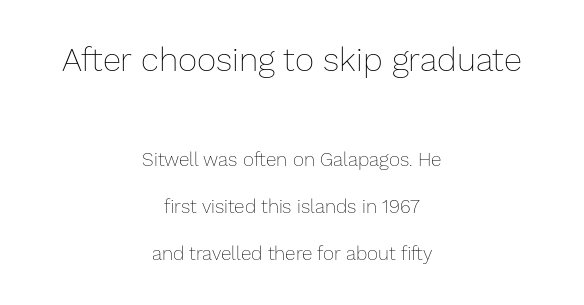
Is this a fixed-width face? No — the glyphs have proportional, varying widths. Is there much room between lines? Yes — plenty of vertical air separates them. Teacher's note: observe the equal gaps on both sides — that is centered alignment. The cut favours lightness, reaching ordinary text weight at its darkest. Reading top to bottom, the characters get smaller at the block break. The space beneath each line is pristine and unruled.
